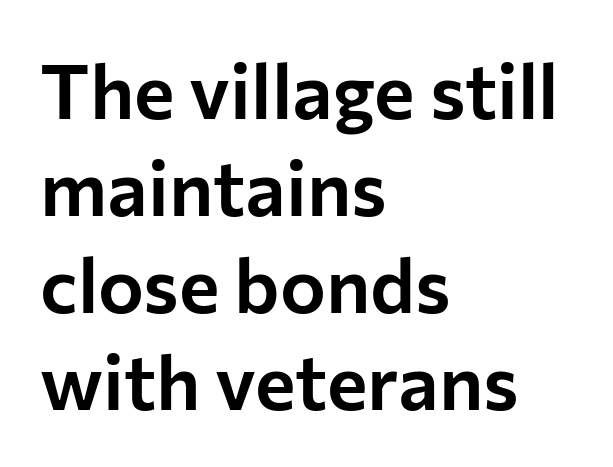
Q: Is the text italic (slanted)? A: No, it is upright.
Q: Is the typeface a serif or a sans-serif typeface? A: Sans-serif.
Q: Is the text underlined? A: No.
Q: How is the paragraph aligned? A: Left-aligned.
Q: Is the spacing between letters normal or unusually wide? A: Normal.
Q: Is the spacing between lines tight, normal or loose? A: Normal.
Q: Width (condensed, normal, or wide)? A: Normal.
Q: Stroke contrast? A: Low.
Q: x-height? A: Medium.
Q: Monospaced? A: No.
